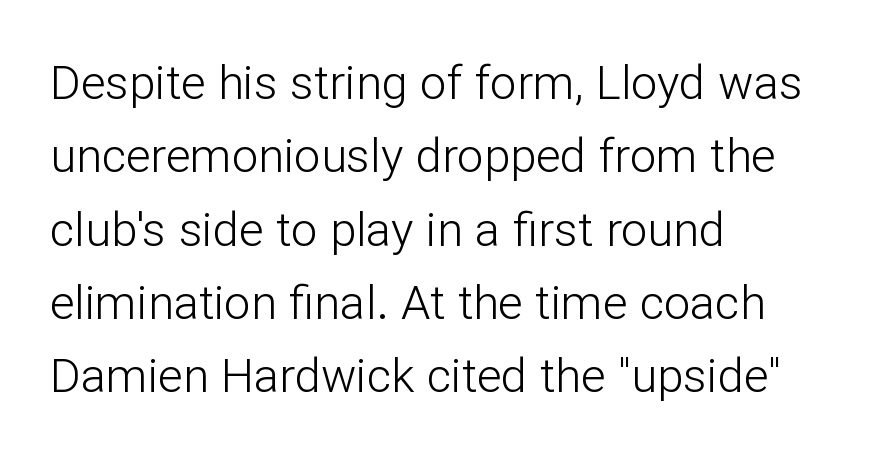
Q: Is the text bold? A: No.
Q: Is the text italic (slanted)? A: No, it is upright.
Q: Is the typeface a serif or a sans-serif typeface? A: Sans-serif.
Q: Is the text underlined? A: No.
Q: How is the paragraph aligned? A: Left-aligned.
Q: Is the spacing between letters normal or unusually wide? A: Normal.
Q: Is the spacing between lines tight, normal or loose? A: Normal.
Q: Width (condensed, normal, or wide)? A: Normal.
Q: Stroke contrast? A: Low.
Q: x-height? A: Medium.
Q: Monospaced? A: No.
